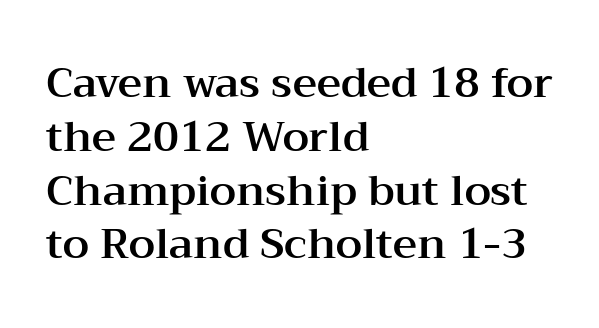
{"serif": "yes", "italic": "no", "width": "wide", "stroke_contrast": "medium", "x_height": "medium", "monospaced": "no", "underline": "no", "align": "left", "line_spacing": "normal", "line_spacing_ratio": 1.28, "letter_spacing": "normal", "letter_spacing_em": 0.0, "glyph_px": 42}
